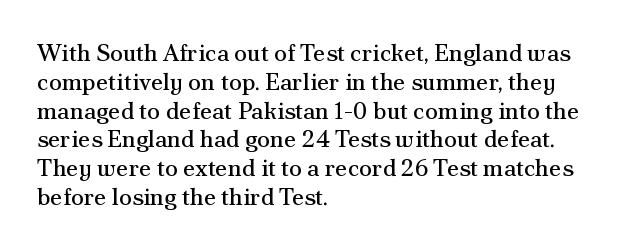
{"italic": "no", "bold": "no", "underline": "no", "align": "left", "line_spacing_ratio": 1.2, "letter_spacing": "normal", "letter_spacing_em": 0.0, "glyph_px": 24}
